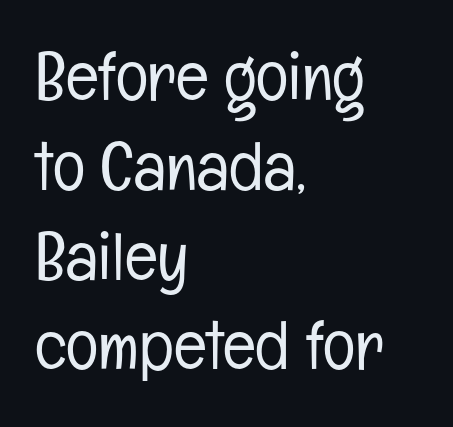
The image shows 68 px light, condensed sans-serif type, upright; set left-aligned, normal line spacing (1.32x), normal letter spacing, not underlined; low stroke contrast and a medium x-height.
